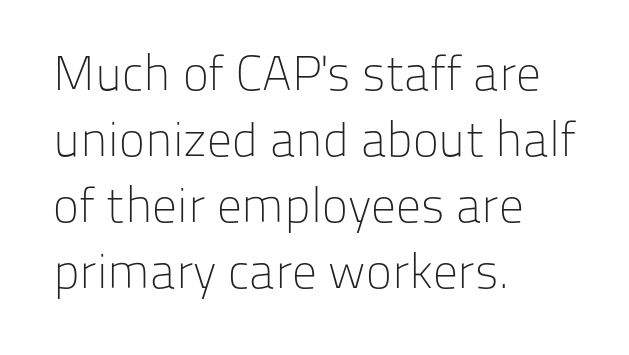
{"serif": "no", "italic": "no", "bold": "no", "weight": "light", "width": "normal", "stroke_contrast": "low", "x_height": "medium", "monospaced": "no", "underline": "no", "align": "left", "line_spacing": "normal", "line_spacing_ratio": 1.35, "letter_spacing": "normal", "letter_spacing_em": 0.0, "glyph_px": 49}
